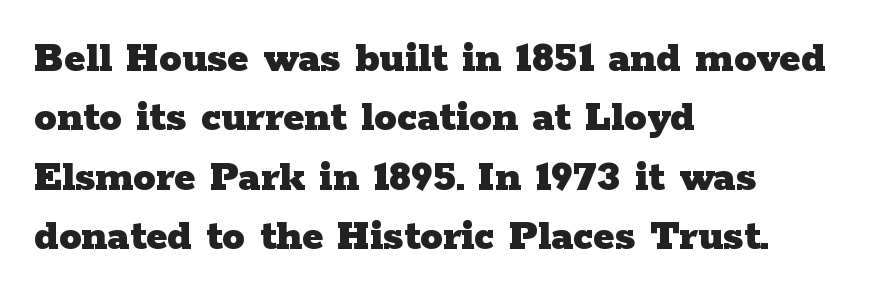
Q: Is the text bold? A: Yes.
Q: Is the text italic (slanted)? A: No, it is upright.
Q: Is the typeface a serif or a sans-serif typeface? A: Serif.
Q: Is the text underlined? A: No.
Q: How is the paragraph aligned? A: Left-aligned.
Q: Is the spacing between letters normal or unusually wide? A: Normal.
Q: Is the spacing between lines tight, normal or loose? A: Normal.
Q: Width (condensed, normal, or wide)? A: Wide.
Q: Stroke contrast? A: Low.
Q: x-height? A: Medium.
Q: Monospaced? A: No.
